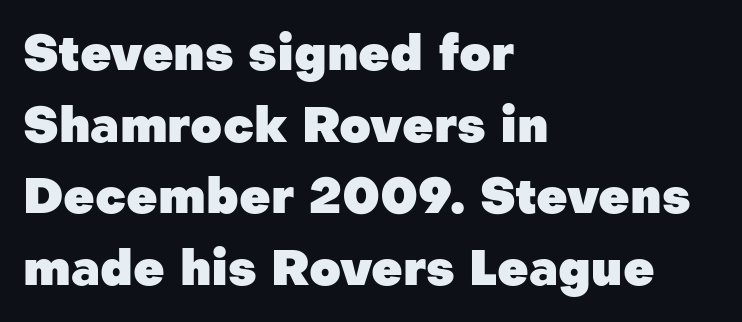
The image shows 49 px heavy sans-serif type, upright; set left-aligned, normal line spacing (1.46x), normal letter spacing, not underlined; low stroke contrast and a medium x-height.
